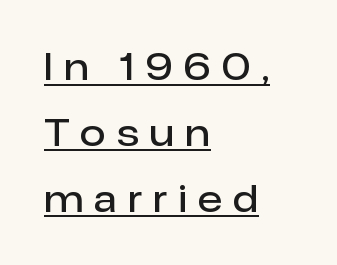
The image shows 37 px semibold sans-serif type, upright; set left-aligned, line spacing 1.78x, unusually wide letter spacing (+0.3 em), underlined; low stroke contrast and a medium x-height.
